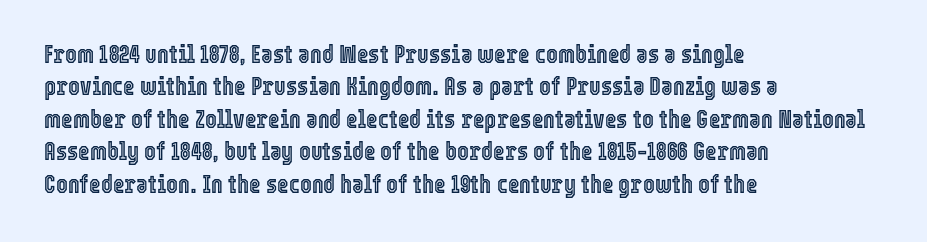
{"italic": "no", "underline": "no", "align": "left", "line_spacing": "normal", "line_spacing_ratio": 1.3, "letter_spacing": "normal", "letter_spacing_em": 0.0, "glyph_px": 25}
